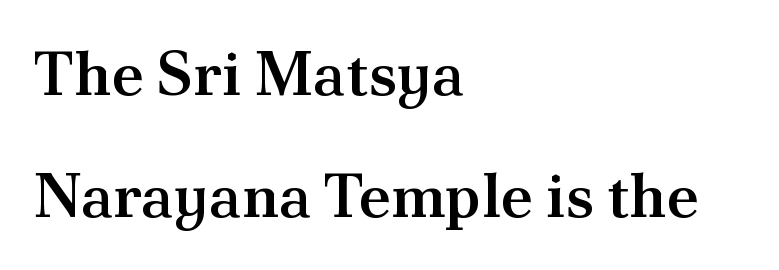
{"serif": "yes", "italic": "no", "bold": "semi", "weight": "semibold", "width": "normal", "stroke_contrast": "medium", "x_height": "small", "monospaced": "no", "underline": "no", "align": "left", "line_spacing": "loose", "line_spacing_ratio": 1.97, "letter_spacing": "normal", "letter_spacing_em": 0.0, "glyph_px": 62}
